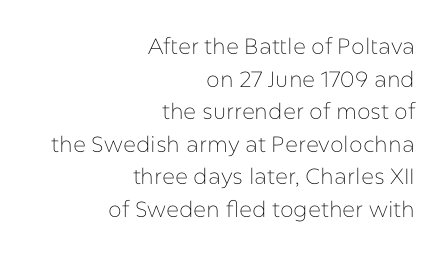
Q: Is the text bold? A: No.
Q: Is the text italic (slanted)? A: No, it is upright.
Q: Is the text underlined? A: No.
Q: How is the paragraph aligned? A: Right-aligned.
Q: Is the spacing between letters normal or unusually wide? A: Normal.
Q: Is the spacing between lines tight, normal or loose? A: Normal.
